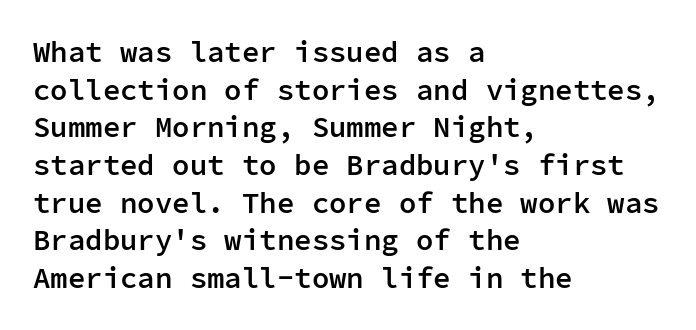
{"serif": "no", "italic": "no", "bold": "semi", "weight": "semibold", "width": "normal", "stroke_contrast": "low", "x_height": "medium", "monospaced": "yes", "underline": "no", "align": "left", "line_spacing": "normal", "line_spacing_ratio": 1.3, "letter_spacing": "normal", "letter_spacing_em": 0.0, "glyph_px": 29}
